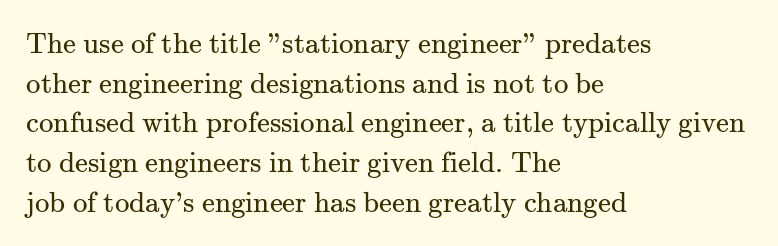
The image shows 29 px regular-weight serif type, upright; set left-aligned, normal line spacing (1.37x), normal letter spacing, not underlined; medium stroke contrast and a small x-height.
